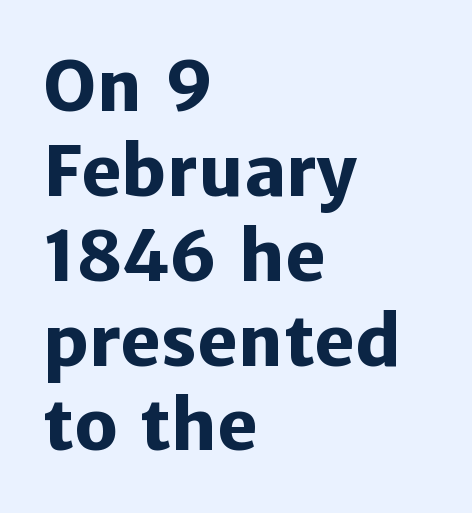
The image shows 69 px heavy sans-serif type, upright; set left-aligned, line spacing 1.23x, normal letter spacing, not underlined; low stroke contrast and a medium x-height.
